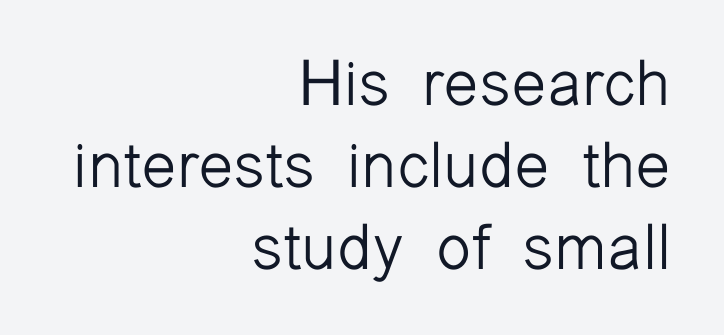
{"serif": "no", "italic": "no", "bold": "no", "weight": "light", "width": "normal", "stroke_contrast": "low", "x_height": "medium", "monospaced": "no", "underline": "no", "align": "right", "line_spacing": "normal", "line_spacing_ratio": 1.28, "letter_spacing": "normal", "letter_spacing_em": 0.0, "glyph_px": 64}
